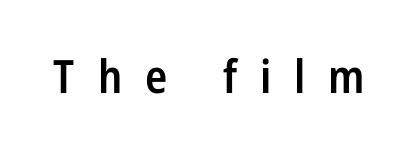
In terms of posture, this sample is upright. Each word looks stretched out because of the extra space between its letters. Character widths vary here, with narrow letters taking less room than wide ones. This rendering features lettering with no underline. Grotesque or geometric, the face here clearly has no serifs.
